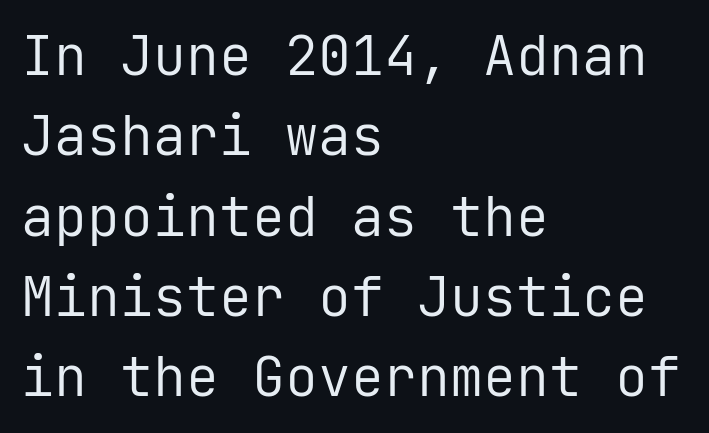
The image shows 55 px regular-weight sans-serif type, upright, monospaced; set left-aligned, normal line spacing (1.46x), normal letter spacing, not underlined; low stroke contrast and a medium x-height.
